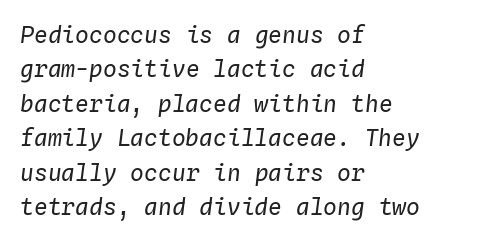
Q: Is the text bold? A: No.
Q: Is the text italic (slanted)? A: Yes, it leans right by about 4 degrees.
Q: Is the text underlined? A: No.
Q: How is the paragraph aligned? A: Left-aligned.
Q: Is the spacing between letters normal or unusually wide? A: Normal.
Q: Is the spacing between lines tight, normal or loose? A: Normal.
